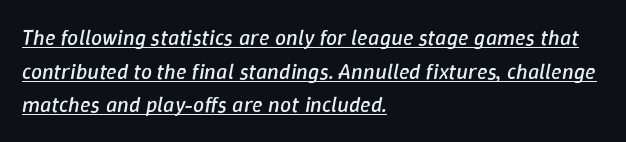
{"italic": "yes", "lean": "right", "slant_degrees": 9, "bold": "no", "underline": "yes", "align": "left", "line_spacing": "normal", "line_spacing_ratio": 1.53, "letter_spacing": "normal", "letter_spacing_em": 0.0, "glyph_px": 22}
